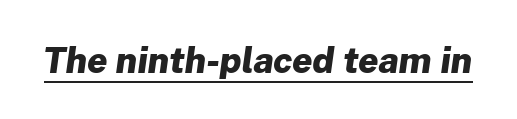
Does the weight exceed regular? Yes, all the way to bold. A sans-serif font was chosen for this passage. Like a heading marked for emphasis, these lines bear an underscore. The letters advance in unequal steps, a hallmark of proportional type. Words appear dense and cohesive because spacing is normal.
